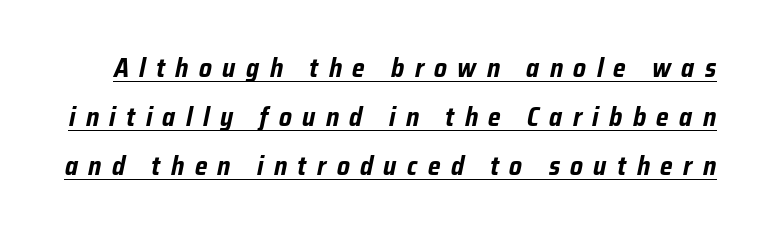
Inter-character spacing is expanded well beyond the font's built-in metrics. Notice how thick the strokes are: this is what a full bold looks like. You can tell it's italic because the verticals aren't actually vertical. Check the space under the baseline: a stroke is drawn there.
